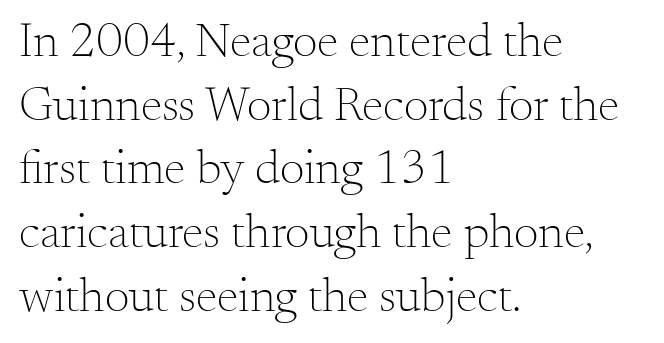
Q: Is the text bold? A: No.
Q: Is the text italic (slanted)? A: No, it is upright.
Q: Is the typeface a serif or a sans-serif typeface? A: Serif.
Q: Is the text underlined? A: No.
Q: How is the paragraph aligned? A: Left-aligned.
Q: Is the spacing between letters normal or unusually wide? A: Normal.
Q: Is the spacing between lines tight, normal or loose? A: Normal.
Q: Width (condensed, normal, or wide)? A: Normal.
Q: Stroke contrast? A: Medium.
Q: x-height? A: Small.
Q: Monospaced? A: No.
